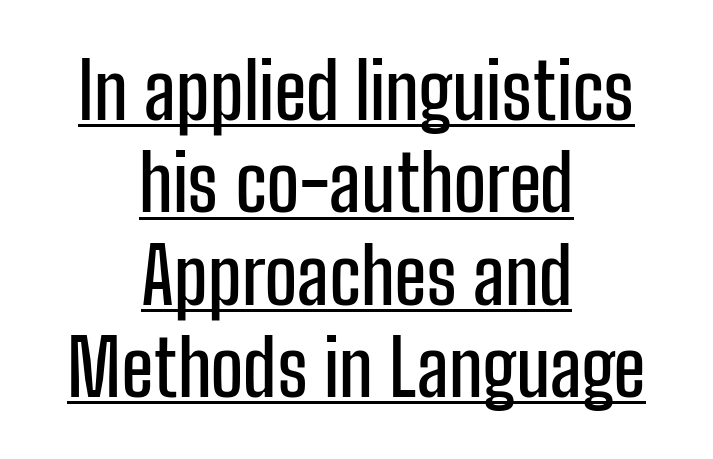
The image shows 77 px condensed sans-serif type, upright; set centered, line spacing 1.2x, normal letter spacing, underlined; low stroke contrast and a medium x-height.
